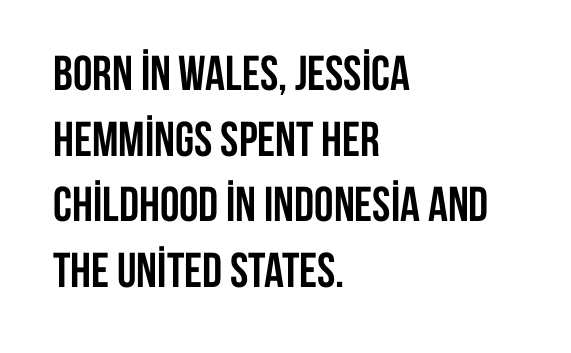
{"serif": "no", "italic": "no", "bold": "yes", "weight": "semibold", "width": "condensed", "stroke_contrast": "low", "x_height": "large", "monospaced": "no", "underline": "no", "align": "left", "line_spacing": "normal", "line_spacing_ratio": 1.34, "letter_spacing": "normal", "letter_spacing_em": 0.0, "glyph_px": 49}
